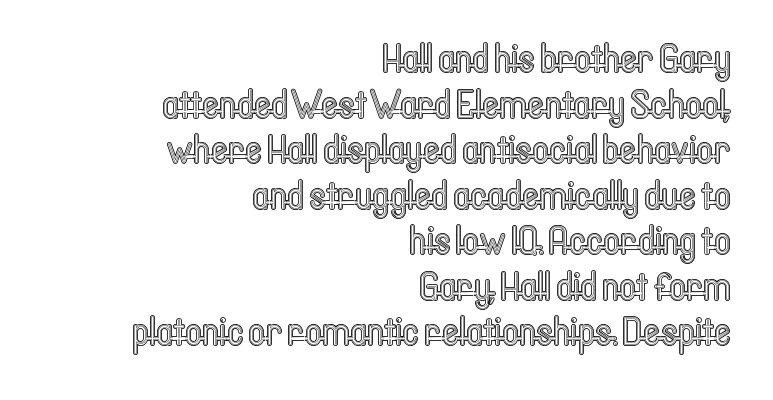
Q: Is the text italic (slanted)? A: No, it is upright.
Q: Is the text underlined? A: No.
Q: How is the paragraph aligned? A: Right-aligned.
Q: Is the spacing between letters normal or unusually wide? A: Normal.
Q: Is the spacing between lines tight, normal or loose? A: Tight.
Q: Width (condensed, normal, or wide)? A: Condensed.
Q: x-height? A: Medium.
Q: Monospaced? A: No.
